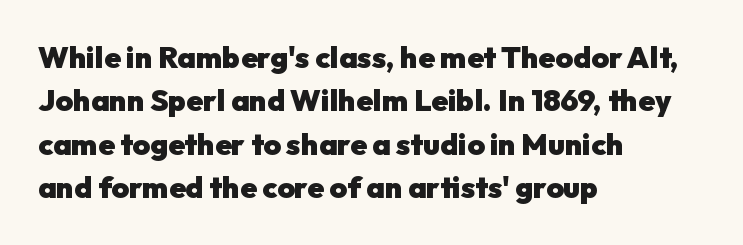
The passage shown is typeset with a sans-serif family. The gap between lines stays unmarked. Line spacing here is normal. Horizontal alignment here is leftward, the default for most running prose. The letters advance in unequal steps, a hallmark of proportional type.
